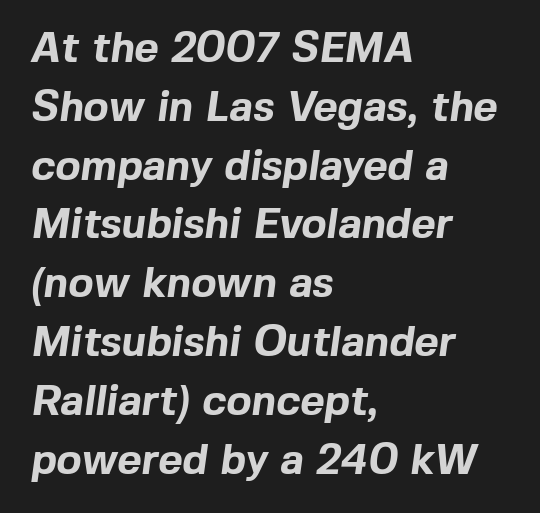
{"serif": "no", "bold": "yes", "weight": "bold", "width": "normal", "x_height": "medium", "monospaced": "no", "underline": "no", "align": "left", "line_spacing": "normal", "line_spacing_ratio": 1.4, "letter_spacing": "normal", "letter_spacing_em": 0.0, "glyph_px": 42}
